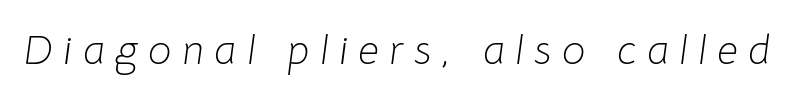
Tall strokes in this sample are angled rather than plumb. The typesetting does not lean heavy: it is not bold. Someone cranked the tracking dial way up on this one. The letters advance in unequal steps, a hallmark of proportional type. Nobody drew a line under any word here.
